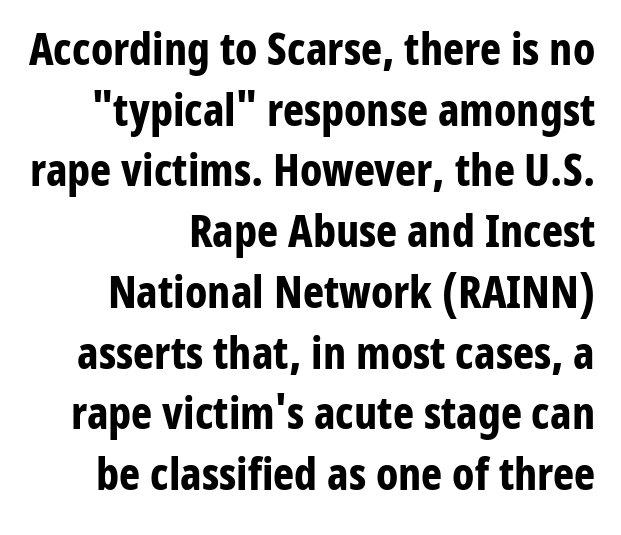
Anything drawn beneath the words? Only blank space. Spacing between characters is what you'd get straight out of the box. The lines in this sample share a right terminus and differ only in where they begin. Nope, no serifs anywhere on these letters.
